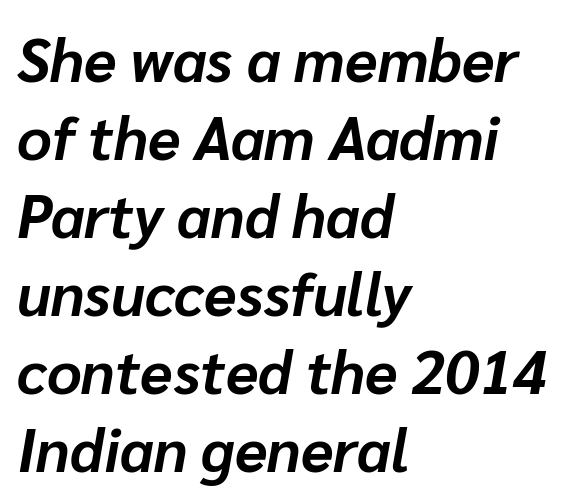
{"italic": "yes", "lean": "right", "slant_degrees": 10, "bold": "yes", "weight": "bold", "width": "normal", "stroke_contrast": "low", "x_height": "medium", "monospaced": "no", "underline": "no", "align": "left", "line_spacing": "normal", "line_spacing_ratio": 1.3, "letter_spacing": "normal", "letter_spacing_em": 0.0, "glyph_px": 60}
